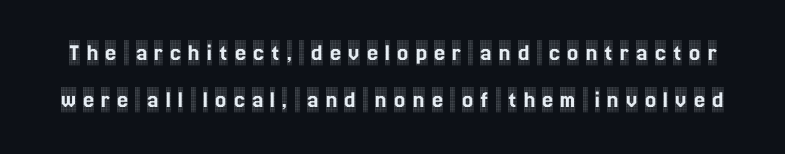
Q: Is the text italic (slanted)? A: No, it is upright.
Q: Is the text underlined? A: No.
Q: Is the spacing between letters normal or unusually wide? A: Unusually wide.
Q: Is the spacing between lines tight, normal or loose? A: Loose.
